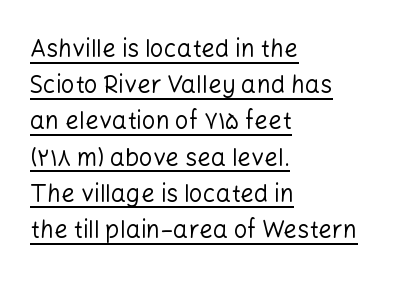
When letters stand straight like this, we call the style roman or upright. Nothing heavy about these letters — not bold at all. You can see a thin bar hugging the bottom of the glyphs. A typesetter would call this zero additional tracking. Regarding leading, the lines here are spaced in the standard way.
